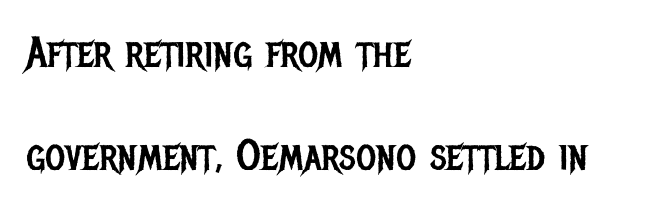
The image shows 43 px regular-weight, condensed sans-serif type, upright; set left-aligned, loose line spacing (2.39x), normal letter spacing, not underlined; low stroke contrast and a large x-height.
